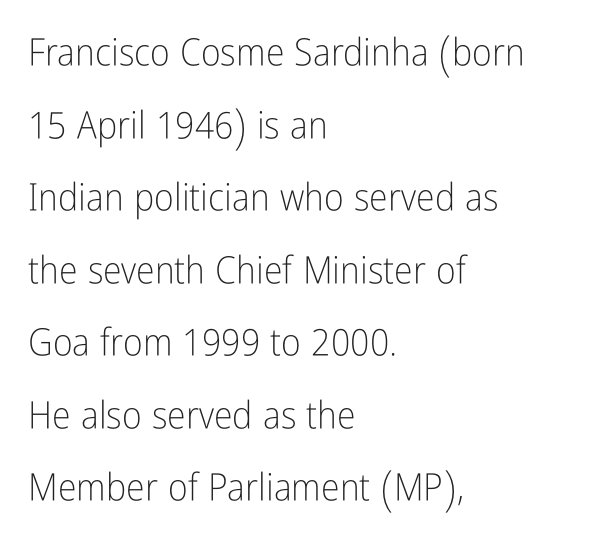
{"serif": "no", "italic": "no", "bold": "no", "weight": "light", "width": "condensed", "stroke_contrast": "low", "x_height": "medium", "monospaced": "no", "underline": "no", "align": "left", "line_spacing": "loose", "line_spacing_ratio": 1.91, "letter_spacing": "normal", "letter_spacing_em": 0.0, "glyph_px": 38}
